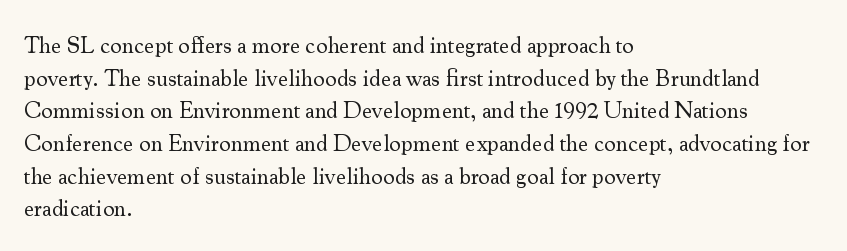
Characters follow at the spacing the type designer built in. The letterforms sit at book weight or below. Rendered with straight, roman letterforms. The rows are spaced the way most documents space them. The strip under each line holds only bare page.
